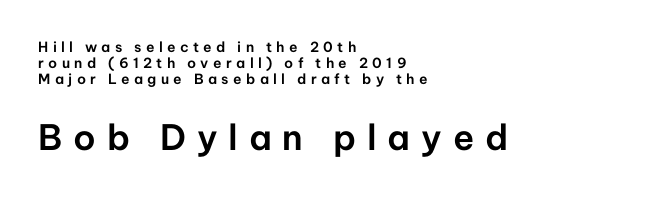
Varying glyph widths throughout — classic text-font behaviour. The designer gave the closing block more size than the opening block. The gap between lines stays unmarked. Serifs: no, the terminals of the letterforms are clean. No italicization has been applied; the sample stays upright.
